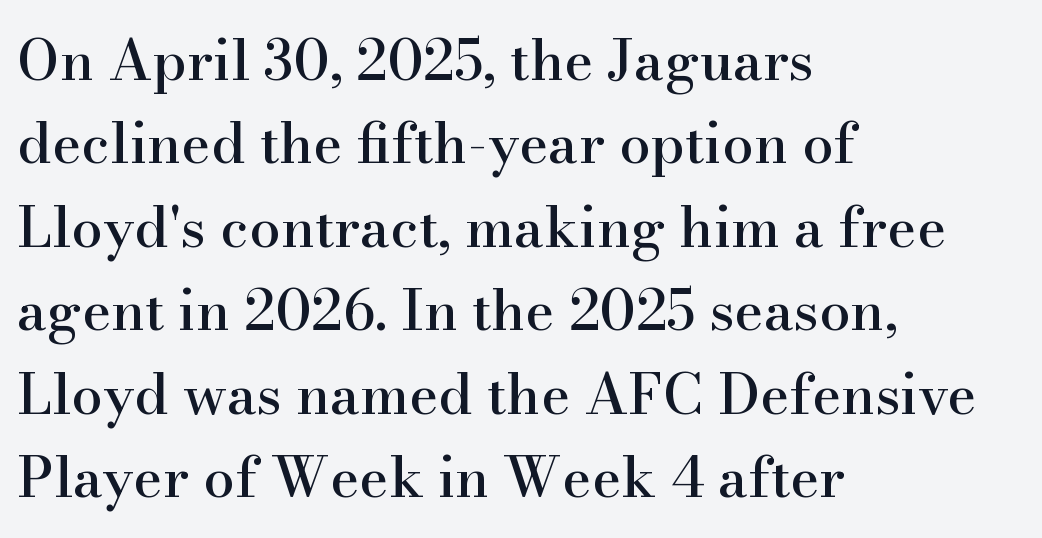
The image shows 56 px serif type, upright; set left-aligned, normal line spacing (1.49x), normal letter spacing, not underlined; high stroke contrast and a small x-height.
